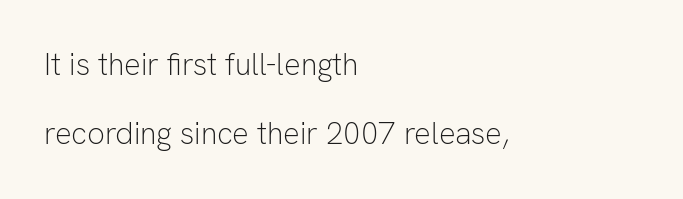
{"serif": "no", "italic": "no", "bold": "no", "weight": "light", "width": "normal", "stroke_contrast": "low", "x_height": "medium", "monospaced": "no", "underline": "no", "align": "left", "line_spacing": "loose", "line_spacing_ratio": 2.23, "letter_spacing": "normal", "letter_spacing_em": 0.0, "glyph_px": 31}
